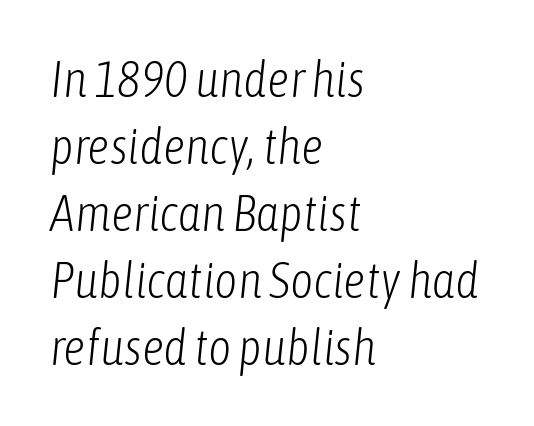
Think of a printed novel: that variable character pitch is what you see here. The face used here has a pronounced slope to its letters. A typesetter would call this zero additional tracking. A classic flush-left, rag-right setting is used for this passage.
